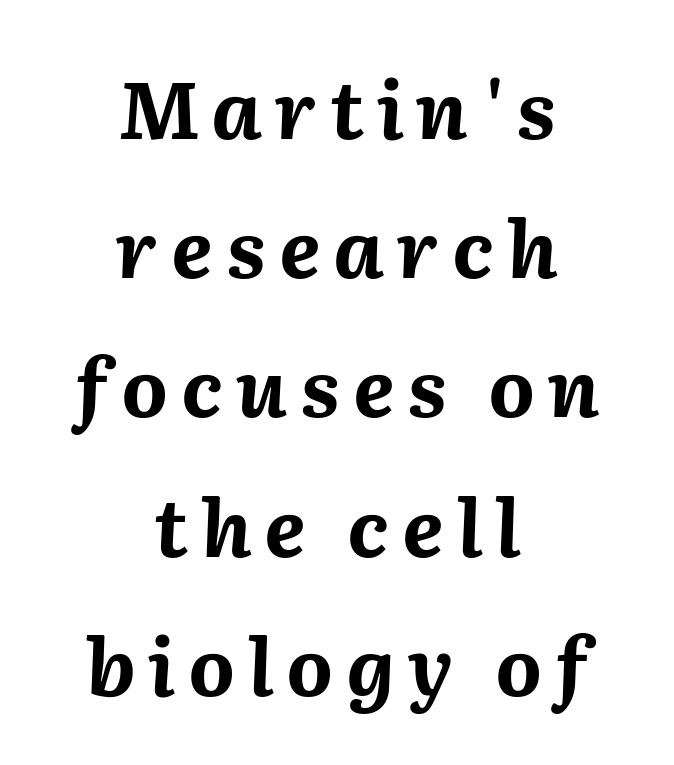
Looking at the ascenders, they clearly lean. Underlining? Definitely not there. You could not count columns in this text — the font is proportionally spaced. Stroke thickness is high; the sample reads as a true bold. Typeset on center — no edge is straight.
